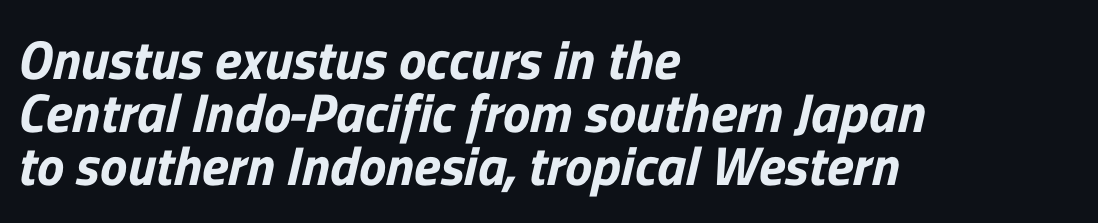
{"serif": "no", "width": "normal", "stroke_contrast": "low", "x_height": "medium", "monospaced": "no", "underline": "no", "align": "left", "line_spacing": "tight", "line_spacing_ratio": 0.96, "letter_spacing": "normal", "letter_spacing_em": 0.0, "glyph_px": 55}
